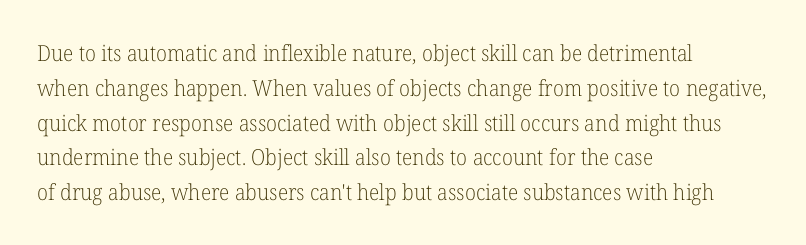
{"italic": "no", "bold": "no", "underline": "no", "align": "left", "line_spacing": "normal", "line_spacing_ratio": 1.58, "letter_spacing": "normal", "letter_spacing_em": 0.0, "glyph_px": 22}
